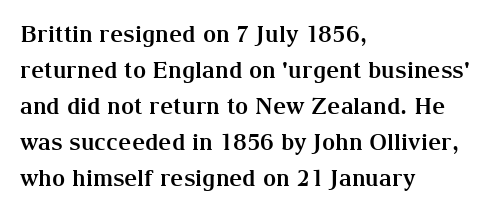
The image shows 23 px bold type, upright; set left-aligned, normal line spacing (1.57x), normal letter spacing, not underlined.
